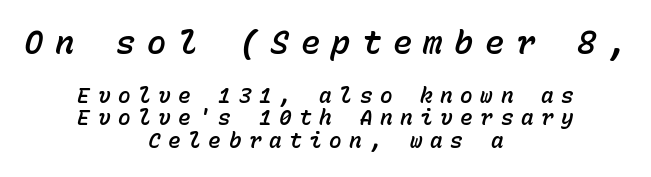
The image shows 32 px text type, italic (leaning right), monospaced; set centered, tight line spacing (1.07x), unusually wide letter spacing (+0.36 em), not underlined; the first (top) block is 1.52x larger; low stroke contrast and a medium x-height.
